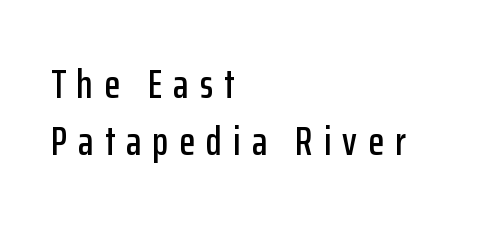
The image shows 41 px condensed sans-serif type, upright; set left-aligned, normal line spacing (1.4x), unusually wide letter spacing (+0.27 em), not underlined; low stroke contrast and a medium x-height.
